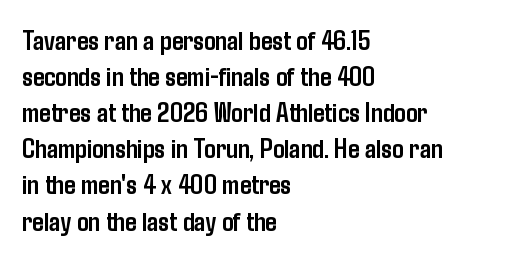
{"serif": "no", "italic": "no", "bold": "yes", "weight": "semibold", "width": "condensed", "stroke_contrast": "low", "x_height": "medium", "monospaced": "no", "underline": "no", "align": "left", "line_spacing": "normal", "line_spacing_ratio": 1.29, "letter_spacing": "normal", "letter_spacing_em": 0.0, "glyph_px": 28}
